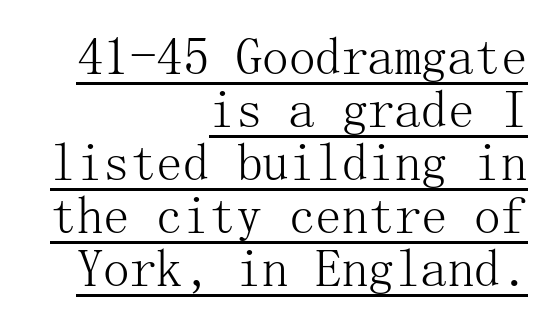
{"serif": "yes", "italic": "no", "bold": "no", "weight": "light", "width": "normal", "stroke_contrast": "medium", "x_height": "medium", "underline": "yes", "align": "right", "line_spacing": "tight", "line_spacing_ratio": 1.0, "letter_spacing": "normal", "letter_spacing_em": 0.0, "glyph_px": 53}
